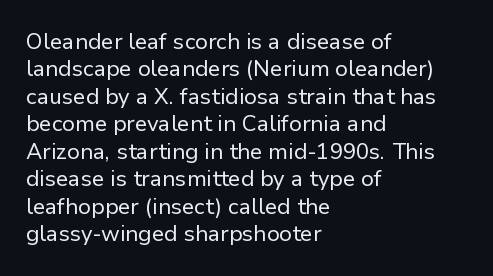
{"italic": "no", "bold": "no", "underline": "no", "align": "left", "line_spacing": "normal", "line_spacing_ratio": 1.25, "letter_spacing": "normal", "letter_spacing_em": 0.0, "glyph_px": 22}
